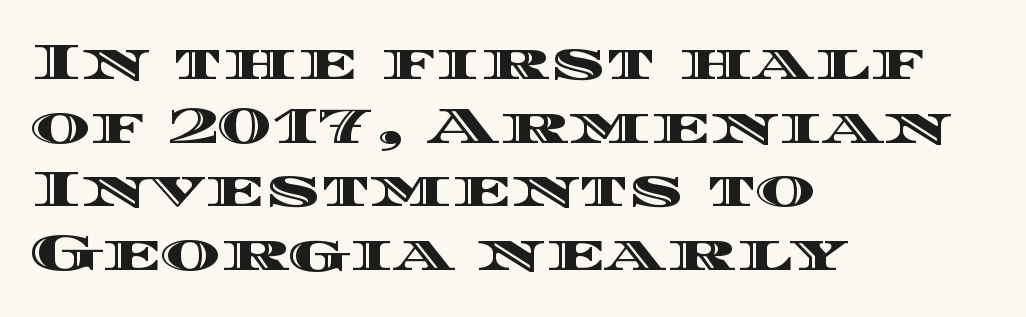
The lines are quadded left. Just letters on the line, the space beneath them empty. Vertical spacing — default. The face used here is proportionally spaced, like ordinary book or web type.
